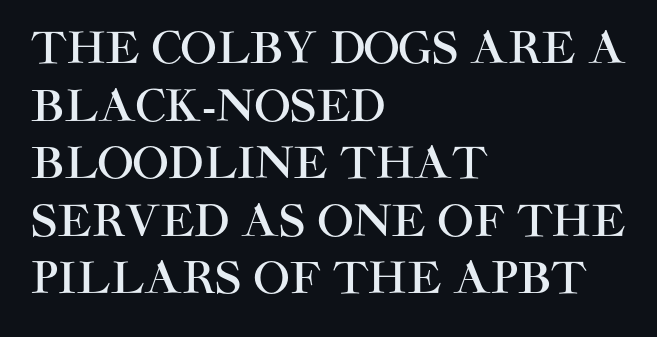
{"serif": "no", "italic": "no", "width": "normal", "stroke_contrast": "high", "x_height": "large", "monospaced": "no", "underline": "no", "align": "left", "line_spacing": "normal", "line_spacing_ratio": 1.34, "letter_spacing": "normal", "letter_spacing_em": 0.0, "glyph_px": 43}
